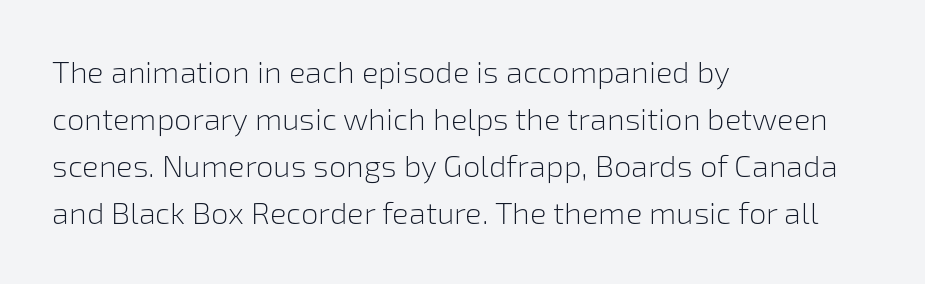
A typesetter would call this leading conventional body-copy spacing. A bare baseline throughout the passage. A quiet, ordinary-to-light weight characterises the typeface. Ascenders rise straight up at ninety degrees. Stroke terminals: plain, sans-serif.
